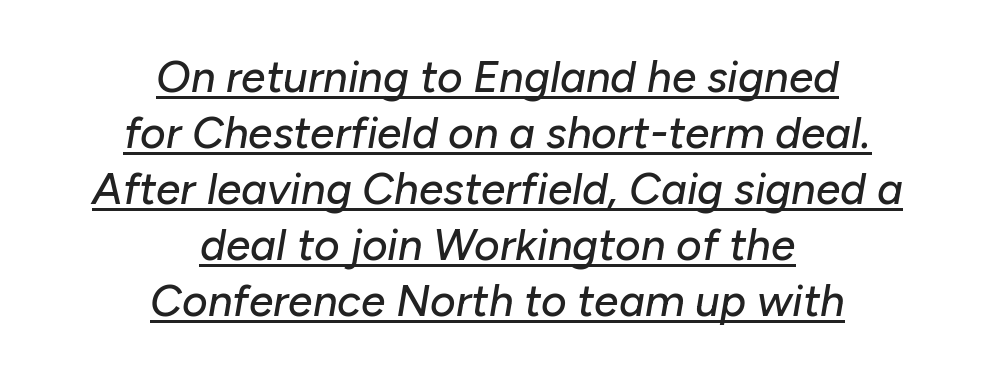
The image shows 44 px text type, italic (leaning right); set centered, normal line spacing (1.27x), normal letter spacing, underlined; low stroke contrast and a medium x-height.
